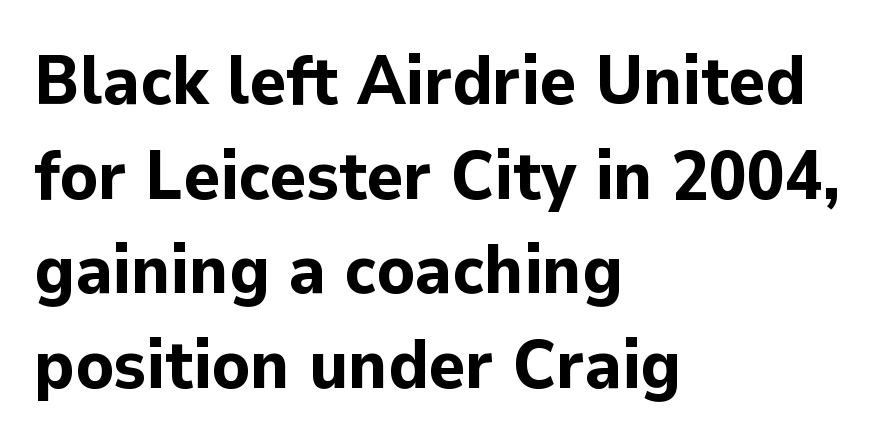
{"serif": "no", "italic": "no", "bold": "yes", "weight": "bold", "width": "normal", "stroke_contrast": "low", "x_height": "medium", "monospaced": "no", "underline": "no", "align": "left", "line_spacing": "normal", "line_spacing_ratio": 1.37, "letter_spacing": "normal", "letter_spacing_em": 0.0, "glyph_px": 69}
